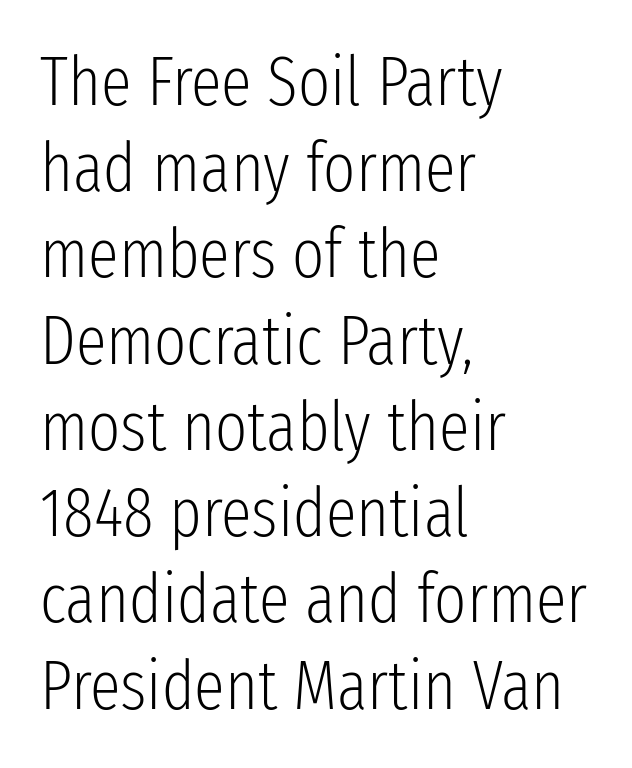
Think of a printed novel: that variable character pitch is what you see here. Only glyphs here, with clear space below each row. This rendering uses left alignment, leaving the right contour irregular. Ascenders rise straight up at ninety degrees. Vertically, the passage feels balanced, rows spaced as you'd expect. Heaviness? Minimal to ordinary, like unemphasized prose.
